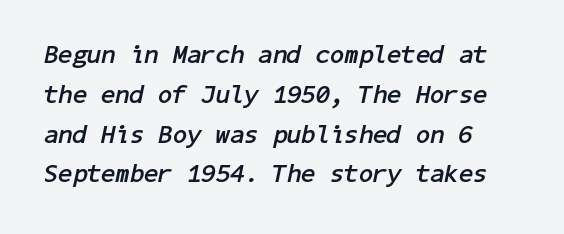
Q: Is the text bold? A: Yes.
Q: Is the text italic (slanted)? A: Yes, it leans right by about 11 degrees.
Q: Is the text underlined? A: No.
Q: Is the spacing between letters normal or unusually wide? A: Normal.
Q: Is the spacing between lines tight, normal or loose? A: Normal.
